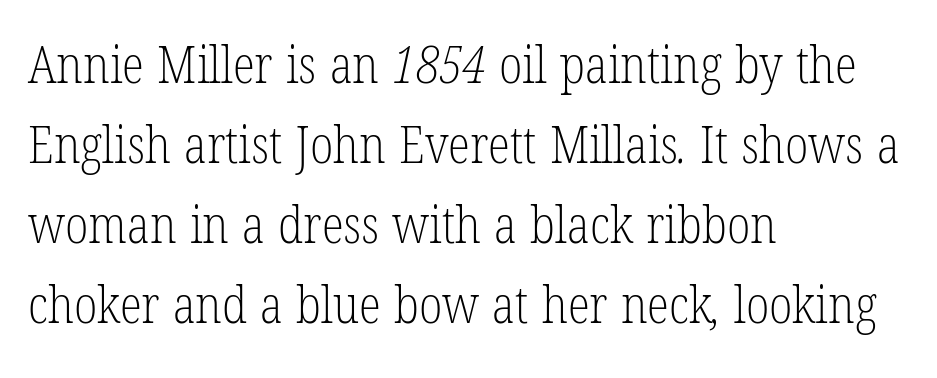
{"serif": "yes", "bold": "no", "weight": "light", "width": "condensed", "stroke_contrast": "low", "x_height": "medium", "monospaced": "no", "underline": "no", "align": "left", "line_spacing": "normal", "line_spacing_ratio": 1.57, "letter_spacing": "normal", "letter_spacing_em": 0.0, "glyph_px": 51}
